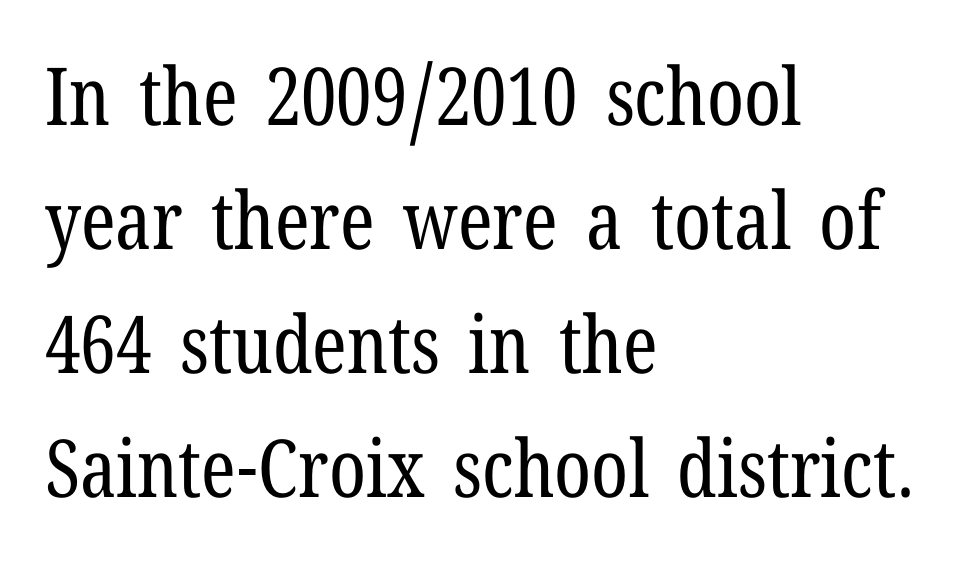
{"serif": "yes", "italic": "no", "bold": "no", "weight": "regular", "width": "condensed", "stroke_contrast": "low", "x_height": "medium", "monospaced": "no", "underline": "no", "align": "left", "line_spacing": "normal", "line_spacing_ratio": 1.55, "letter_spacing": "normal", "letter_spacing_em": 0.0, "glyph_px": 80}
